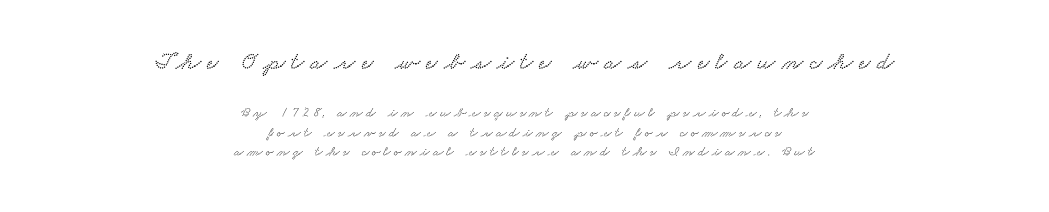
{"underline": "no", "align": "center", "line_spacing": "normal", "line_spacing_ratio": 1.4, "letter_spacing": "wide", "letter_spacing_em": 0.25, "larger_block": "first", "size_ratio": 1.79, "glyph_px": 25}
